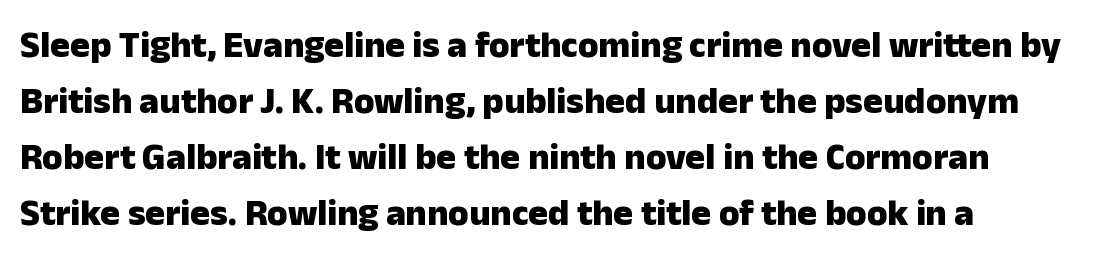
When letters stand straight like this, we call the style roman or upright. No extra tracking has been applied to these lines. Bold? Absolutely — the strokes are thick and heavy. Classification — sans serif.
